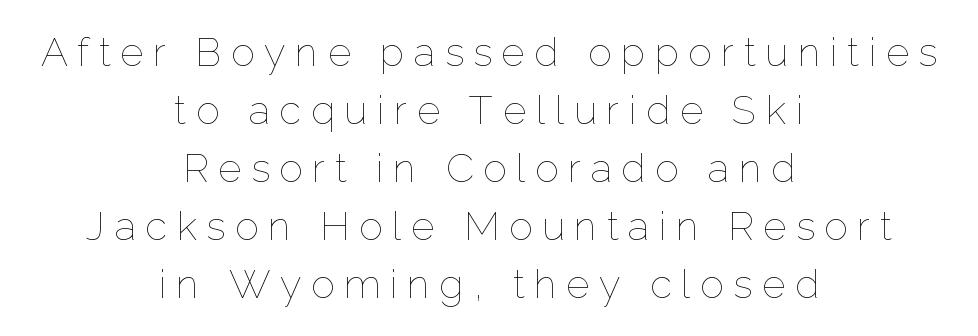
{"italic": "no", "bold": "no", "weight": "thin", "width": "normal", "stroke_contrast": "low", "x_height": "medium", "monospaced": "no", "underline": "no", "align": "center", "line_spacing": "normal", "line_spacing_ratio": 1.45, "letter_spacing": "wide", "letter_spacing_em": 0.24, "glyph_px": 40}
